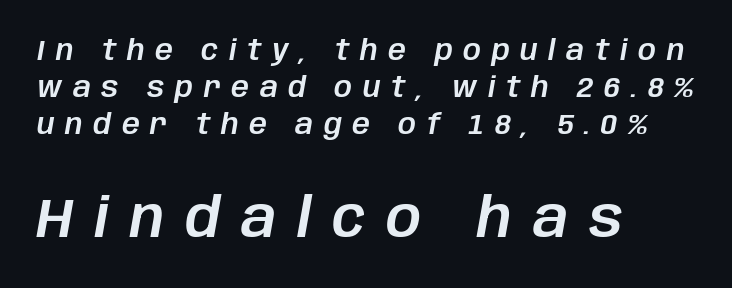
{"italic": "yes", "lean": "right", "slant_degrees": 10, "width": "normal", "stroke_contrast": "low", "x_height": "large", "monospaced": "no", "underline": "no", "align": "left", "line_spacing": "normal", "line_spacing_ratio": 1.33, "letter_spacing": "wide", "letter_spacing_em": 0.38, "larger_block": "second", "size_ratio": 1.96, "glyph_px": 55}
